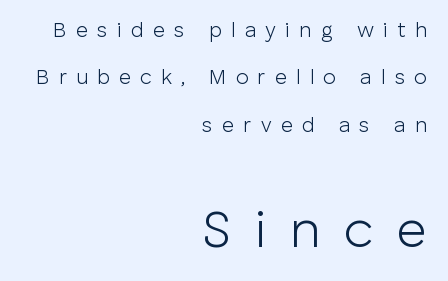
{"serif": "no", "italic": "no", "bold": "no", "weight": "light", "width": "normal", "stroke_contrast": "low", "x_height": "medium", "monospaced": "no", "underline": "no", "align": "right", "line_spacing": "loose", "line_spacing_ratio": 2.26, "letter_spacing": "wide", "letter_spacing_em": 0.44, "larger_block": "second", "size_ratio": 2.52, "glyph_px": 53}
